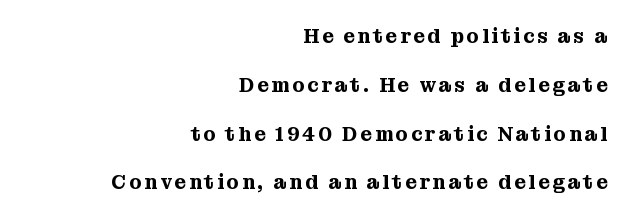
{"italic": "no", "underline": "no", "align": "right", "line_spacing": "loose", "line_spacing_ratio": 2.44, "glyph_px": 20}
